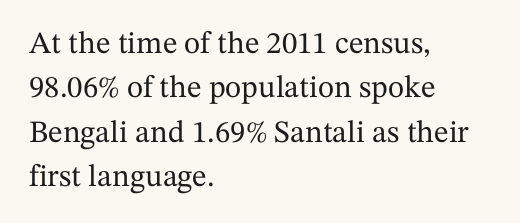
The area under the type is left untouched. This is serif lettering, the kind often seen in printed books. Nope, not italic — everything's standing straight. Character widths vary here, with narrow letters taking less room than wide ones. Leftover space on each line is placed entirely after the last word. Whoever set this chose a conventional vertical rhythm.
